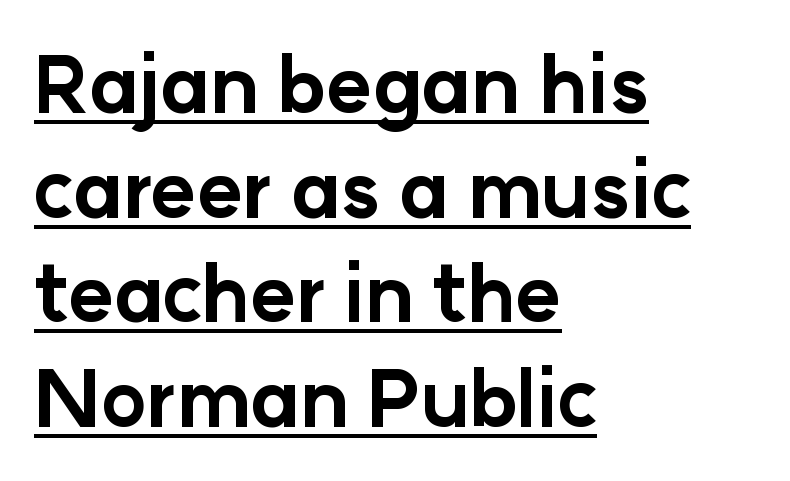
The image shows 78 px bold sans-serif type, upright; set left-aligned, normal line spacing (1.34x), normal letter spacing, underlined; low stroke contrast and a medium x-height.
